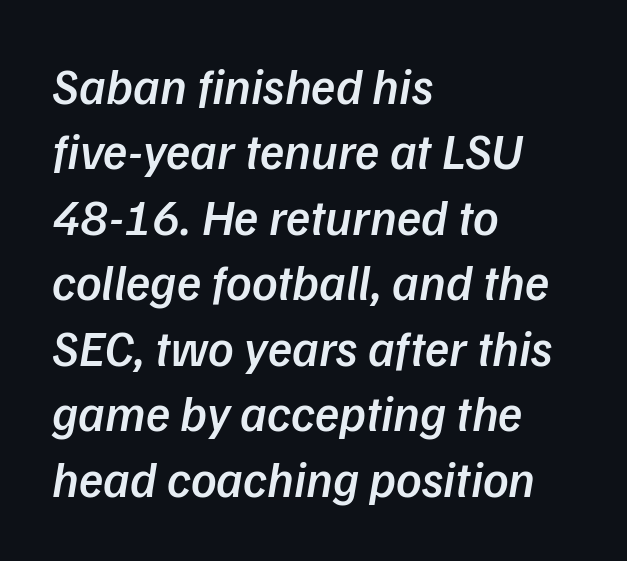
The type is set solid horizontally, with unmodified tracking. What kind of face is this? One without serifs — a sans. Rows of type keep a routine distance in the vertical direction. Here the designer chose a conventional face with non-uniform glyph widths. This rendering features lettering with no underline.
